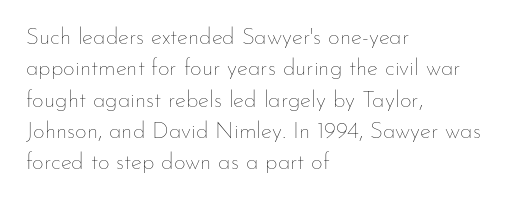
{"italic": "no", "bold": "no", "underline": "no", "align": "left", "line_spacing": "normal", "line_spacing_ratio": 1.36, "letter_spacing": "normal", "letter_spacing_em": 0.0, "glyph_px": 23}
